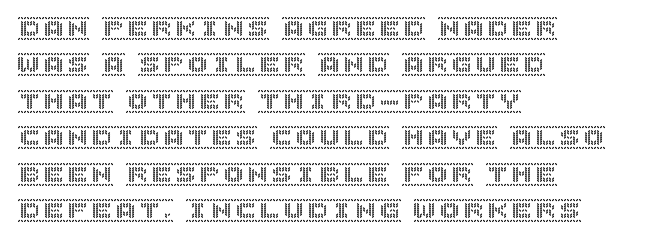
A normal amount of white space separates one row of letters from the next. Is there any slant? The stems are plumb. Nobody touched the tracking dial on this one. Quick note: underline off.
